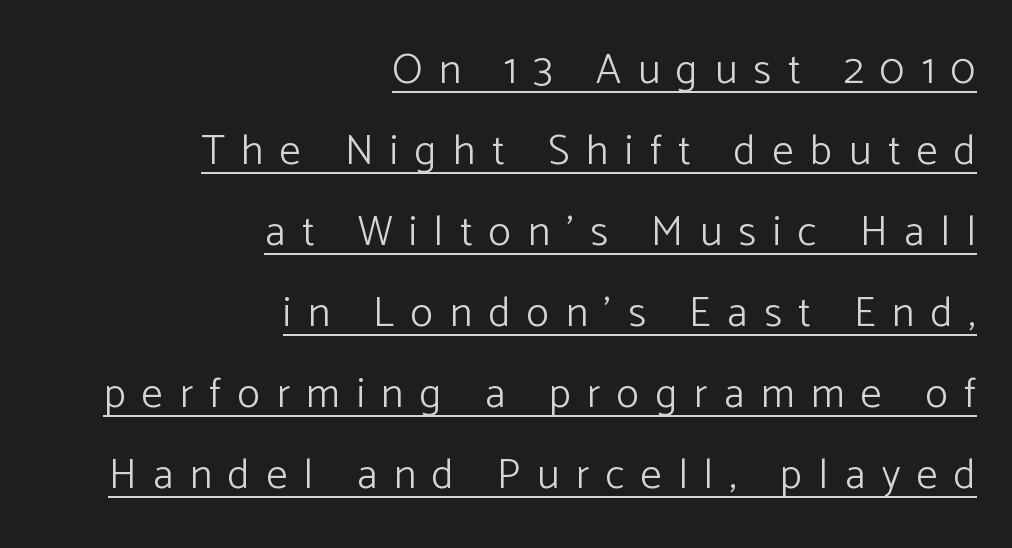
Is the type heavy? It reads as light-to-regular instead. What kind of face is this? One without serifs — a sans. The rendering uses natural spacing where letterforms have individual widths. A flush-right, rag-left setting is used for this passage. In terms of posture, this sample is upright.
